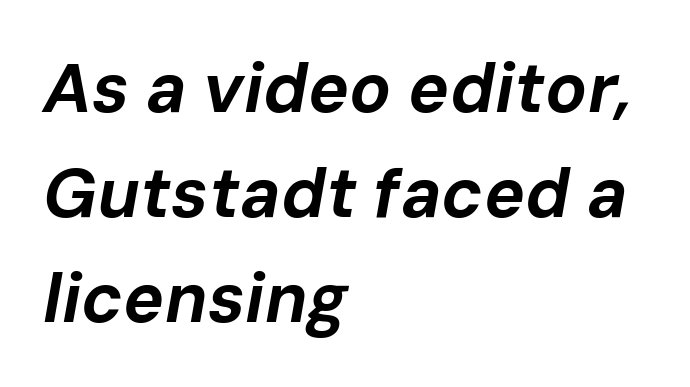
{"italic": "yes", "lean": "right", "slant_degrees": 10, "bold": "yes", "weight": "bold", "width": "normal", "stroke_contrast": "low", "x_height": "medium", "monospaced": "no", "underline": "no", "align": "left", "line_spacing": "normal", "line_spacing_ratio": 1.52, "letter_spacing": "normal", "letter_spacing_em": 0.0, "glyph_px": 69}
